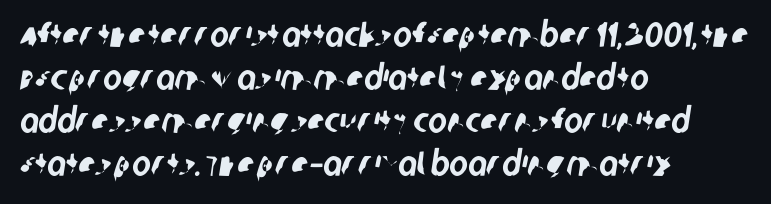
These lines are set flush left with a ragged right edge. Note the varied advance widths — an 'i' is clearly narrower than an 'm'. A sans-serif font was chosen for this passage. The gap between lines stays unmarked.
